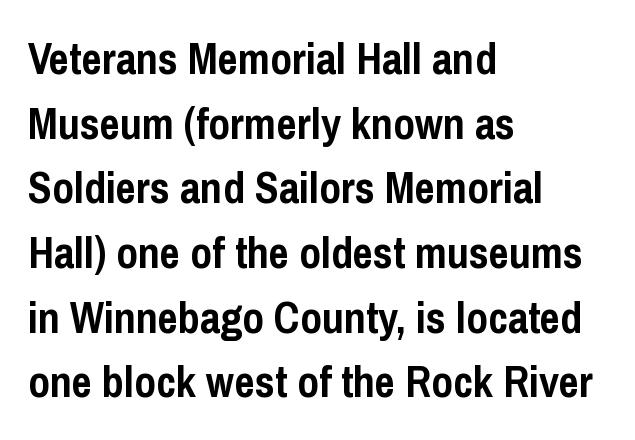
The image shows 44 px semibold, condensed sans-serif type, upright; set left-aligned, normal line spacing (1.47x), normal letter spacing, not underlined; low stroke contrast and a medium x-height.
